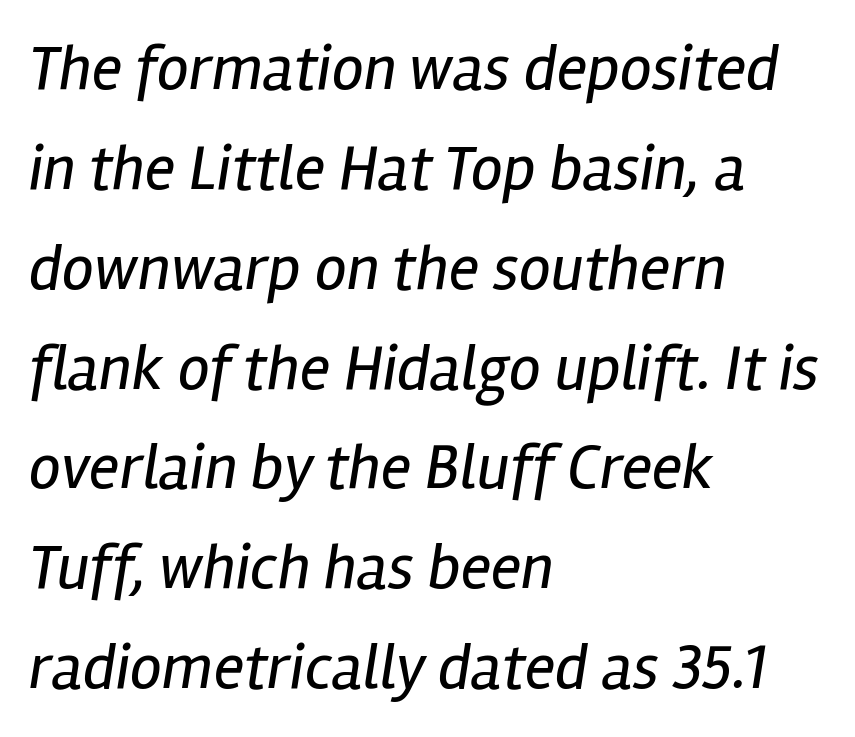
{"italic": "yes", "lean": "right", "slant_degrees": 12, "bold": "no", "weight": "regular", "width": "condensed", "stroke_contrast": "low", "x_height": "medium", "monospaced": "no", "underline": "no", "align": "left", "line_spacing": "normal", "line_spacing_ratio": 1.56, "letter_spacing": "normal", "letter_spacing_em": 0.0, "glyph_px": 64}
